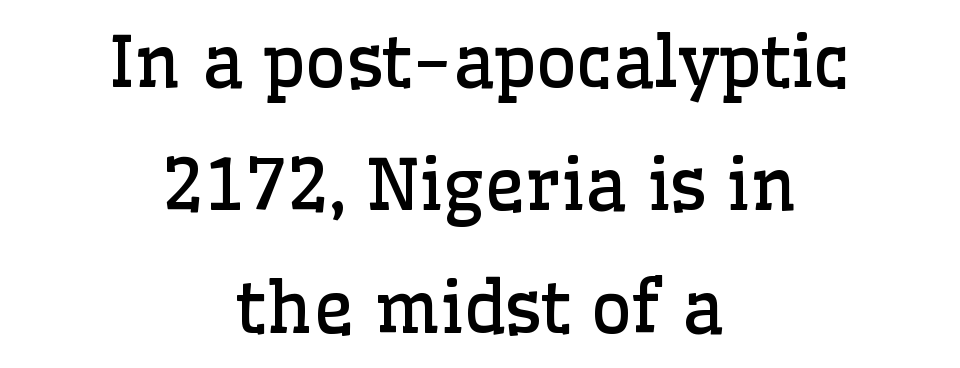
Unlike italic type, these characters show no tilt at all. Note the varied advance widths — an 'i' is clearly narrower than an 'm'. Each letter's strokes conclude with small projecting serifs. These lines stack symmetrically, like a column narrowing and widening about its center. Has an underline been added? It has not.
